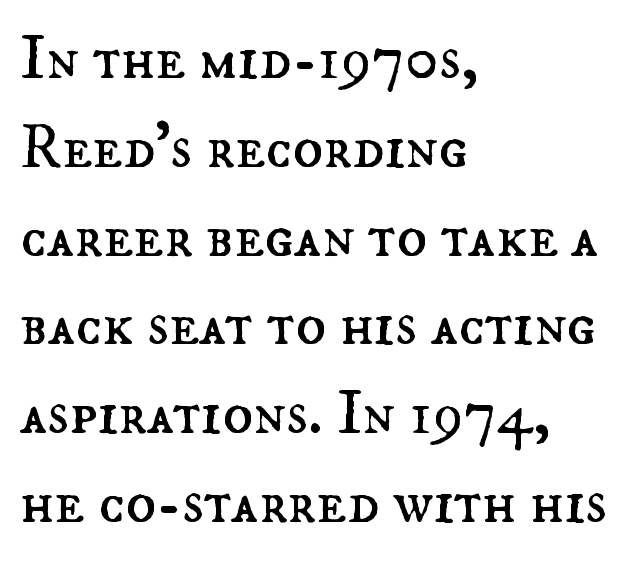
The font sits on the lighter half of the weight spectrum, regular included. Underline: absent. These lines were composed using upright roman letters. How are the letters spaced? Ordinarily, with no added tracking. Horizontally, the lines are justified to the leading edge only.
